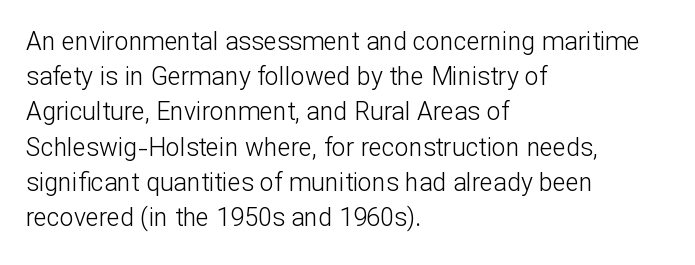
Weight: not bold — regular or lighter. Summary of vertical rhythm: regular, with standard interline spacing. Italic? Not at all — the glyphs are vertical. Words appear dense and cohesive because spacing is normal. Glance below the letters and you will spot only blank space.
